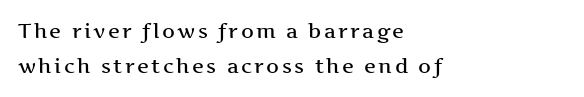
Every row of glyphs begins at an identical x-position on the left. The type sits square on the baseline with zero lean. The glyphs are unaccompanied by any horizontal stroke below them.
